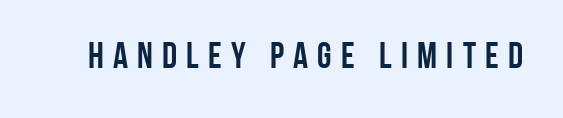
Note: no serifs on the glyphs. Upright lettering throughout. The passage shown has open, widely tracked lettering throughout. Any mark beneath the type? The region is blank. This sample has the flowing, uneven cadence of proportional lettering.
